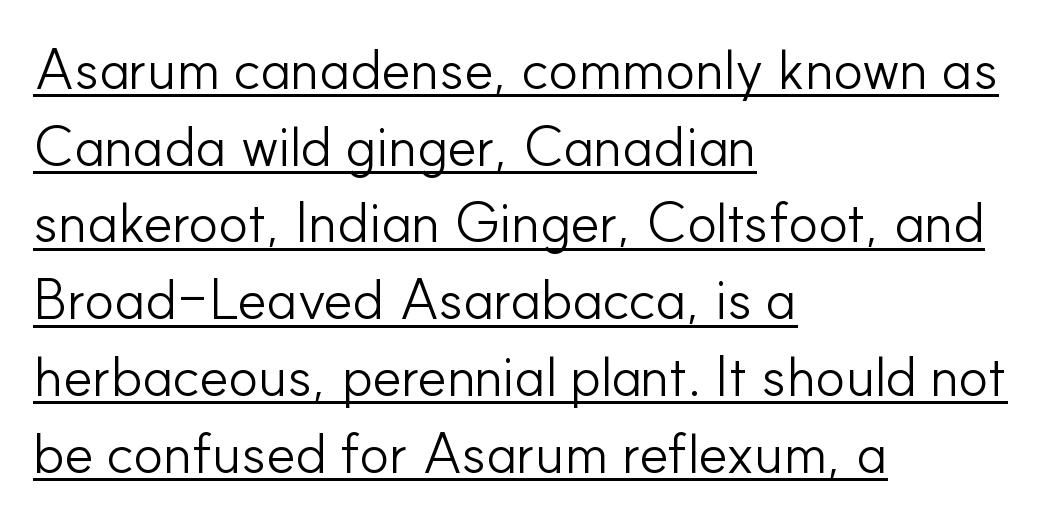
The image shows 56 px light sans-serif type, upright; set left-aligned, normal line spacing (1.37x), normal letter spacing, underlined; low stroke contrast and a small x-height.
